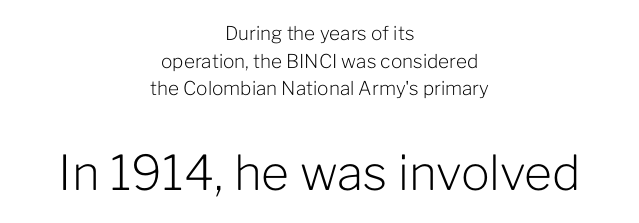
The second block has been scaled up relative to the first. These lines keep a tight, regular rhythm from letter to letter. Serif or sans? Sans — the stroke terminals are bare. A centered setting, common on invitations and titles, is used for this passage.
